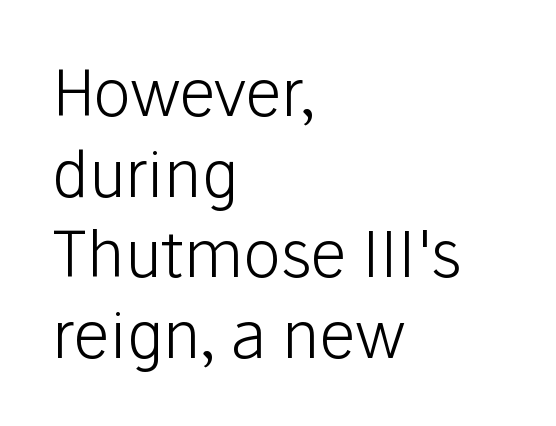
The image shows 64 px light sans-serif type, upright; set left-aligned, normal line spacing (1.26x), normal letter spacing, not underlined; low stroke contrast and a medium x-height.
